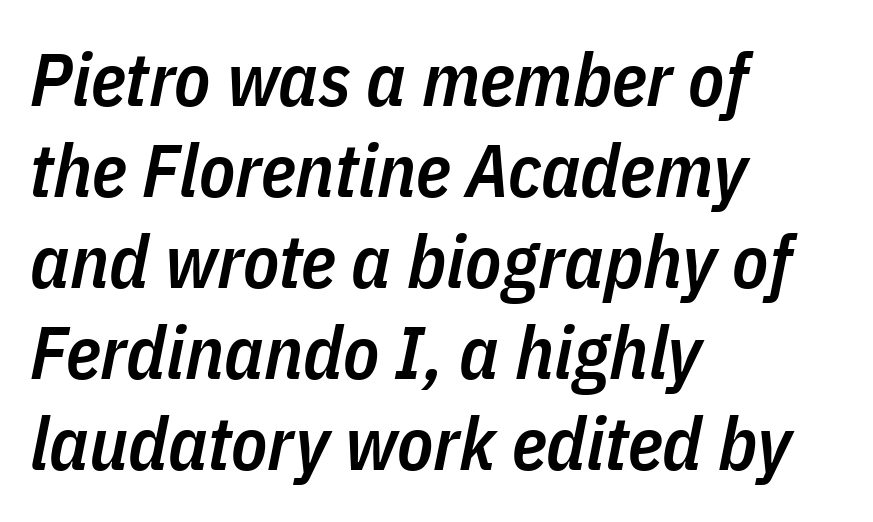
{"italic": "yes", "lean": "right", "slant_degrees": 11, "bold": "semi", "weight": "semibold", "width": "condensed", "stroke_contrast": "low", "x_height": "medium", "monospaced": "no", "underline": "no", "align": "left", "line_spacing_ratio": 1.23, "letter_spacing": "normal", "letter_spacing_em": 0.0, "glyph_px": 74}
